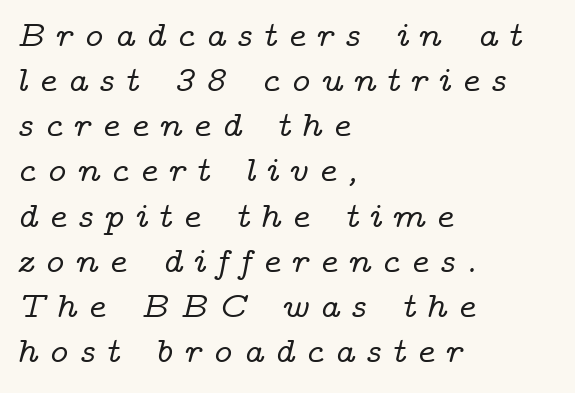
Q: Is the text italic (slanted)? A: Yes, it leans right by about 14 degrees.
Q: Is the typeface a serif or a sans-serif typeface? A: Serif.
Q: Is the text underlined? A: No.
Q: How is the paragraph aligned? A: Left-aligned.
Q: Is the spacing between letters normal or unusually wide? A: Unusually wide.
Q: Is the spacing between lines tight, normal or loose? A: Normal.
Q: Width (condensed, normal, or wide)? A: Wide.
Q: Stroke contrast? A: Low.
Q: x-height? A: Medium.
Q: Monospaced? A: No.
